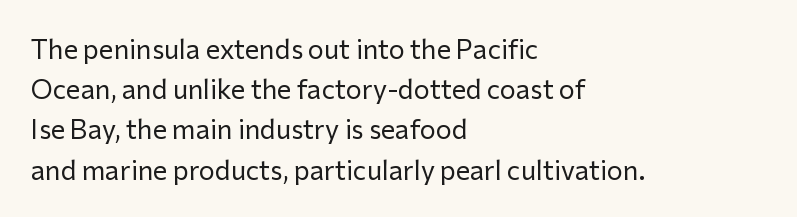
{"italic": "no", "bold": "no", "underline": "no", "align": "left", "line_spacing": "normal", "line_spacing_ratio": 1.49, "letter_spacing": "normal", "letter_spacing_em": 0.0, "glyph_px": 27}
